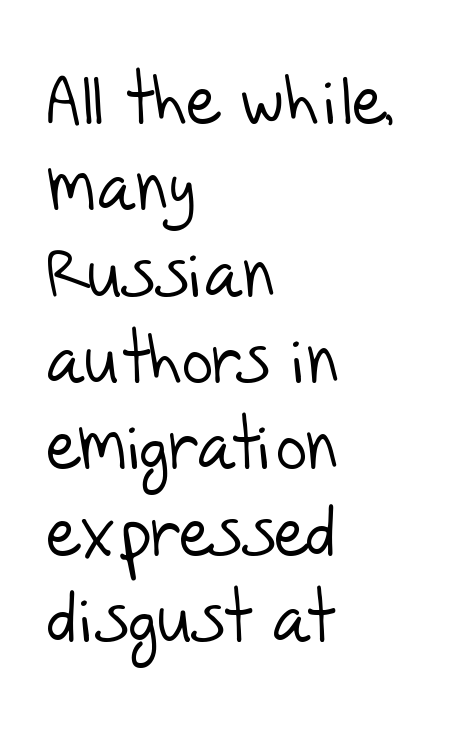
Lines of text with bare space underneath. Is this a fixed-width face? No — the glyphs have proportional, varying widths. Bold? No — there's no thickening of the strokes. Check where the strokes stop: nothing finishes them off — pure sans.
